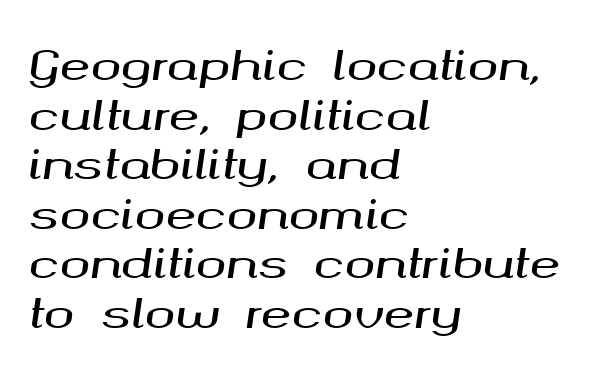
Q: Is the text italic (slanted)? A: Yes, it leans right by about 8 degrees.
Q: Is the text underlined? A: No.
Q: How is the paragraph aligned? A: Left-aligned.
Q: Is the spacing between letters normal or unusually wide? A: Normal.
Q: Width (condensed, normal, or wide)? A: Wide.
Q: Stroke contrast? A: Medium.
Q: x-height? A: Medium.
Q: Monospaced? A: No.
